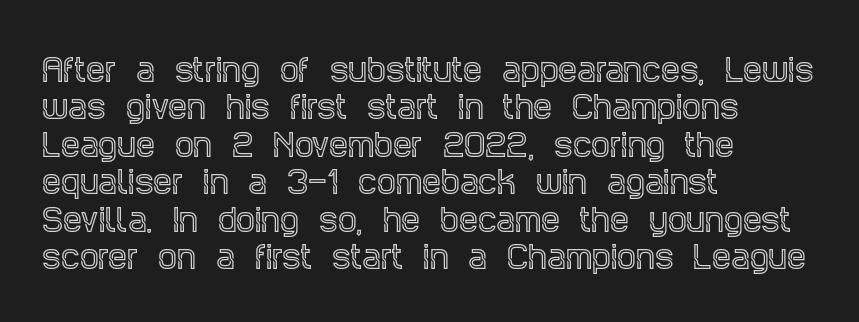
Casual observation: everything's shoved over to the left. Each row of text sits above clean, open space. Look at the tracking — it's just the regular setting, nothing added. Note the varied advance widths — an 'i' is clearly narrower than an 'm'.
